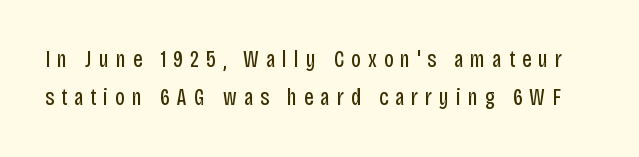
{"italic": "no", "bold": "no", "underline": "no", "line_spacing": "normal", "line_spacing_ratio": 1.65, "letter_spacing": "wide", "letter_spacing_em": 0.3, "glyph_px": 23}
